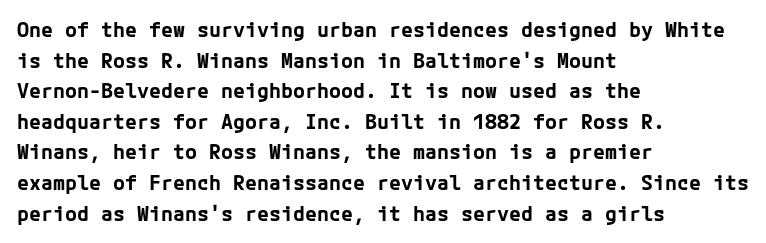
Q: Is the text bold? A: Yes.
Q: Is the text italic (slanted)? A: No, it is upright.
Q: Is the text underlined? A: No.
Q: How is the paragraph aligned? A: Left-aligned.
Q: Is the spacing between letters normal or unusually wide? A: Normal.
Q: Is the spacing between lines tight, normal or loose? A: Normal.
